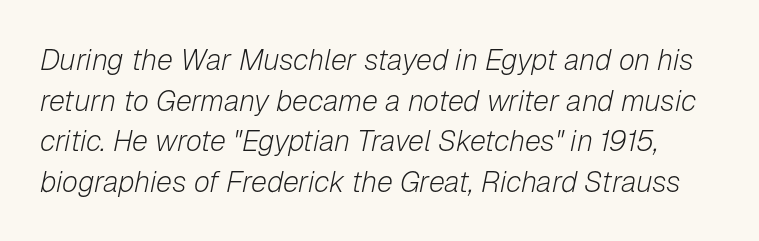
Q: Is the text bold? A: No.
Q: Is the text italic (slanted)? A: Yes, it leans right by about 12 degrees.
Q: Is the text underlined? A: No.
Q: Is the spacing between letters normal or unusually wide? A: Normal.
Q: Is the spacing between lines tight, normal or loose? A: Normal.
Q: Width (condensed, normal, or wide)? A: Normal.
Q: Stroke contrast? A: Low.
Q: x-height? A: Medium.
Q: Monospaced? A: No.
